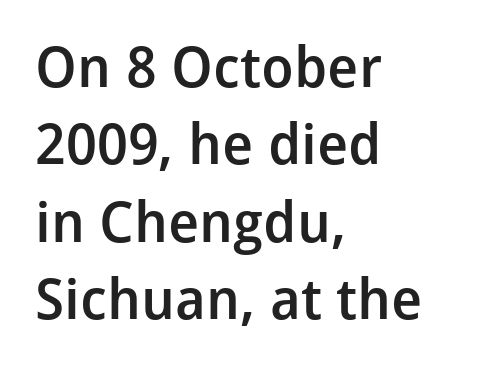
{"serif": "no", "italic": "no", "bold": "semi", "weight": "semibold", "width": "normal", "stroke_contrast": "low", "x_height": "medium", "monospaced": "no", "underline": "no", "align": "left", "line_spacing": "normal", "line_spacing_ratio": 1.38, "letter_spacing": "normal", "letter_spacing_em": 0.0, "glyph_px": 56}
